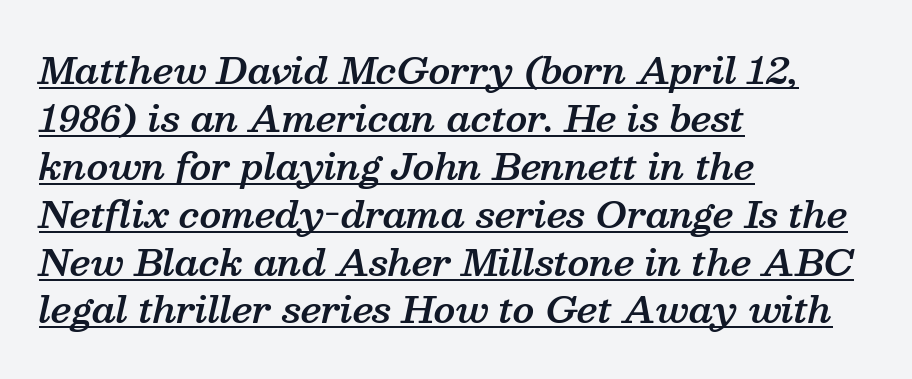
The image shows 36 px semibold serif type, italic (leaning right); set left-aligned, normal line spacing (1.33x), normal letter spacing, underlined; medium stroke contrast and a medium x-height.
